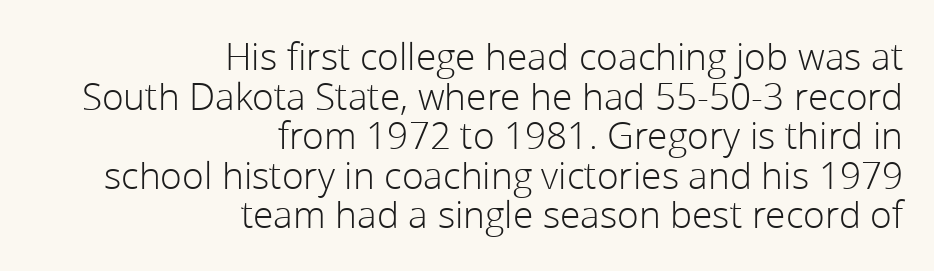
The image shows 37 px light sans-serif type, upright; set right-aligned, tight line spacing (1.07x), normal letter spacing, not underlined; low stroke contrast and a medium x-height.
